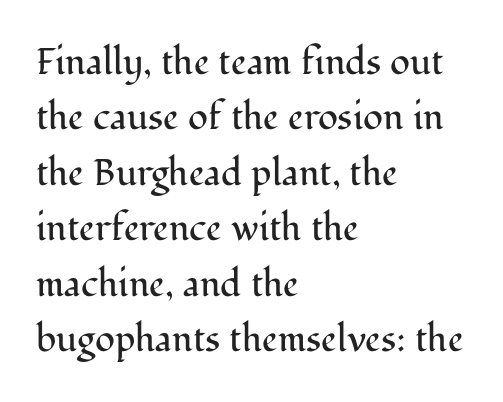
The font's upright variant was chosen for this text. Here the designer chose a conventional face with non-uniform glyph widths. One-word summary of the alignment: left. Nobody drew a line under any word here. Here the glyphs are tracked normally, forming tight word shapes.
